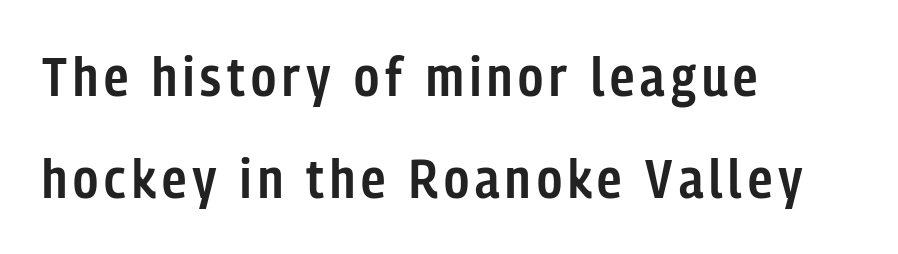
These lines stack with their left ends in a neat column. Beneath every word, the page is bare. The font family rendered here belongs to the sans-serif group. Posture: upright roman. This is the in-between weight designers call semibold or demi. The letters advance in unequal steps, a hallmark of proportional type.
